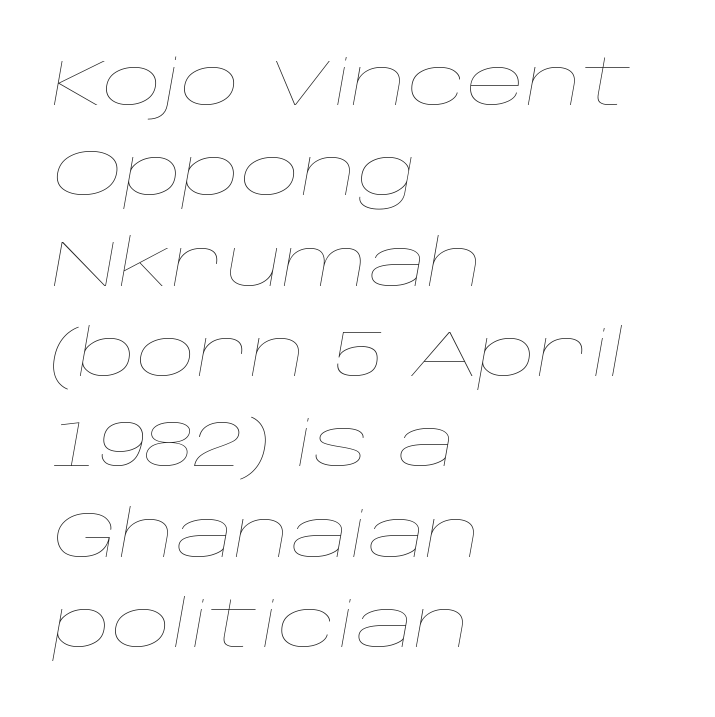
{"italic": "yes", "lean": "right", "slant_degrees": 10, "bold": "no", "weight": "thin", "width": "wide", "stroke_contrast": "low", "x_height": "large", "monospaced": "no", "underline": "no", "align": "left", "line_spacing": "normal", "line_spacing_ratio": 1.39, "letter_spacing": "normal", "letter_spacing_em": 0.0, "glyph_px": 65}
